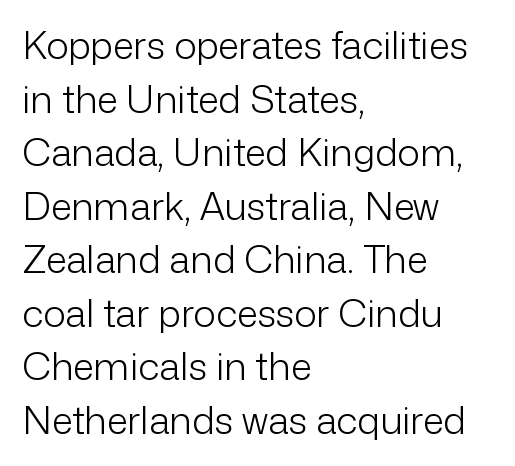
Students, note that the glyphs here touch the page at normal intervals. The rendering anchors every line to the left-hand side. Horizontal bands of white between lines are of average thickness. Style check: upright. The strokes are not fattened; the text isn't bold. You can tell from the bare stems that sans-serif type was used.
